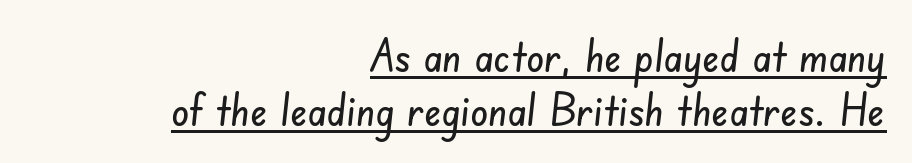
Q: Is the typeface a serif or a sans-serif typeface? A: Sans-serif.
Q: Is the text underlined? A: Yes.
Q: How is the paragraph aligned? A: Right-aligned.
Q: Is the spacing between letters normal or unusually wide? A: Normal.
Q: Width (condensed, normal, or wide)? A: Condensed.
Q: Stroke contrast? A: Low.
Q: x-height? A: Small.
Q: Monospaced? A: No.
